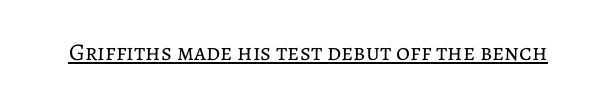
The image shows 24 px text type, upright; set normal letter spacing, underlined.
